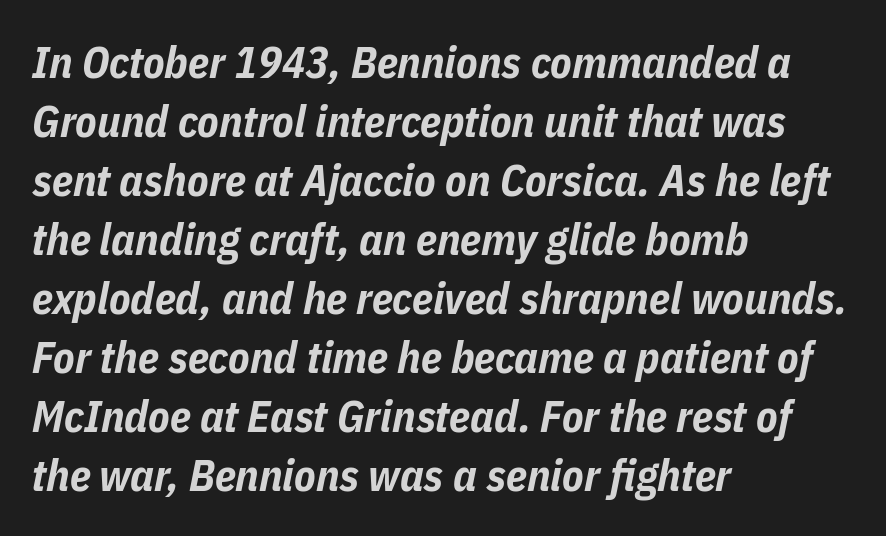
Check under the words: just untouched page. In terms of leading, this rendering sits right in the middle. Strokes here are thick enough to call this a true bold. Tall strokes in this sample are angled rather than plumb.
